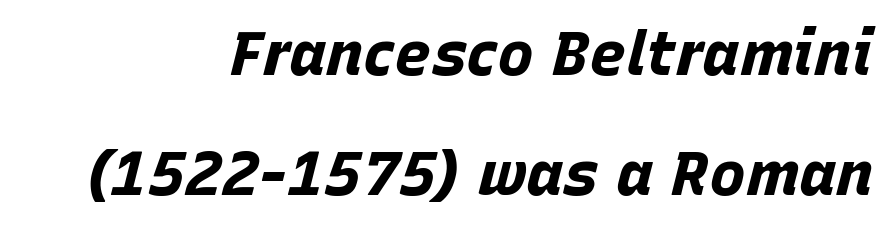
Q: Is the text bold? A: Yes.
Q: Is the text italic (slanted)? A: Yes, it leans right by about 15 degrees.
Q: Is the text underlined? A: No.
Q: How is the paragraph aligned? A: Right-aligned.
Q: Is the spacing between letters normal or unusually wide? A: Normal.
Q: Is the spacing between lines tight, normal or loose? A: Loose.
Q: Width (condensed, normal, or wide)? A: Normal.
Q: Stroke contrast? A: Low.
Q: x-height? A: Large.
Q: Monospaced? A: No.
